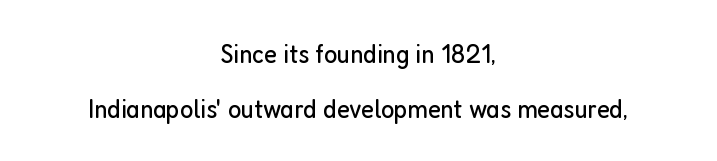
The image shows 28 px regular-weight, condensed sans-serif type, upright; set centered, loose line spacing (1.97x), normal letter spacing, not underlined; low stroke contrast and a medium x-height.
